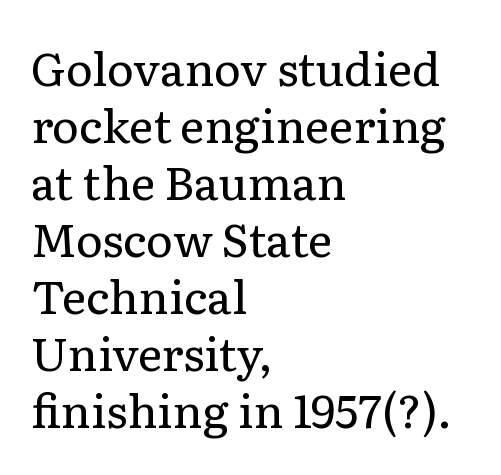
The image shows 46 px regular-weight serif type, upright; set left-aligned, line spacing 1.24x, normal letter spacing, not underlined; low stroke contrast and a medium x-height.
